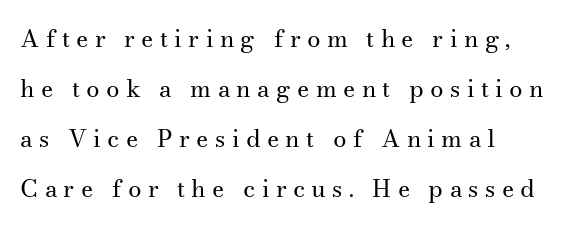
Ink coverage per letter is moderate at most. Unmarked baselines from the first word to the last. Horizontally, the lines are justified to the leading edge only. Posture: vertical. The tracking jumps out immediately: characters are airy and widely separated.
